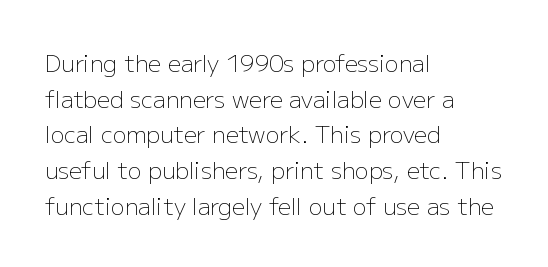
The image shows 23 px text type, upright; set left-aligned, normal line spacing (1.55x), normal letter spacing, not underlined.
